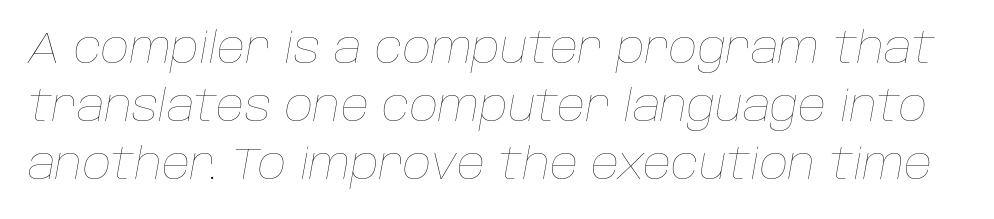
Reading down the column, the eye jumps a familiar distance to each next line. Each row of text sits above clean, open space. Here the designer chose a conventional face with non-uniform glyph widths. The face used here is rendered with its standard letterfit.
